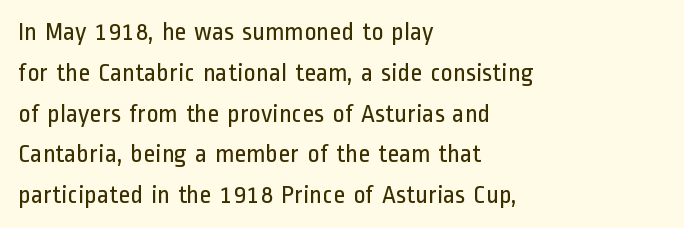
The gap between lines stays unmarked. No extra tracking has been applied to these lines. Does the leading feel generous? No, just average. Short and long lines alike share a common starting point at left.
